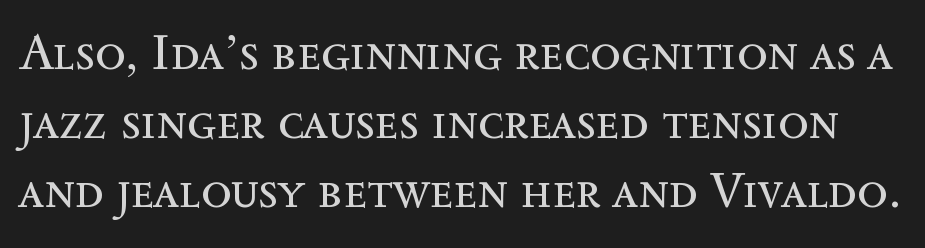
These lines sit exactly where default settings would place them. Has an underline been added? It has not. The font is comparable to plain body text, perhaps lighter. The face used here is proportionally spaced, like ordinary book or web type. These lines keep a tight, regular rhythm from letter to letter. Ordinary non-slanted type is in use.
